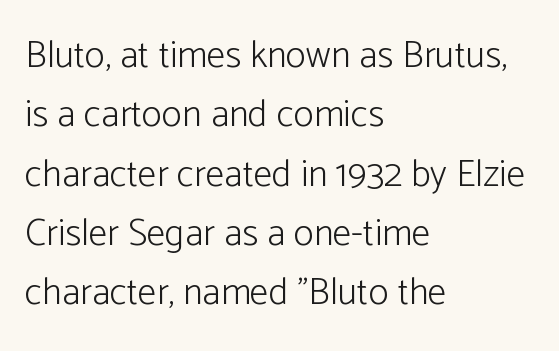
The image shows 38 px light sans-serif type, upright; set left-aligned, normal line spacing (1.56x), normal letter spacing, not underlined; low stroke contrast and a medium x-height.
